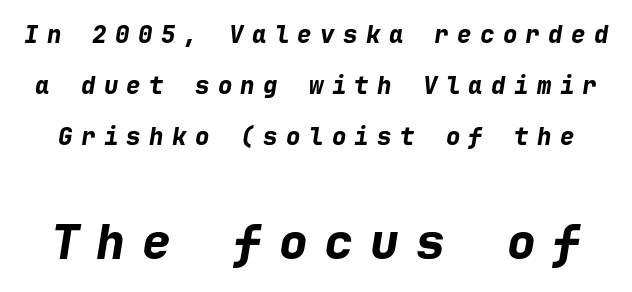
Q: Is the text bold? A: Yes.
Q: Is the text italic (slanted)? A: Yes, it leans right by about 9 degrees.
Q: Is the text underlined? A: No.
Q: Is the spacing between letters normal or unusually wide? A: Unusually wide.
Q: Is the spacing between lines tight, normal or loose? A: Loose.
Q: Which block of text is set in a larger size, the first (top) or the second (bottom)? A: The second (bottom) one.
Q: Width (condensed, normal, or wide)? A: Normal.
Q: Stroke contrast? A: Low.
Q: x-height? A: Medium.
Q: Monospaced? A: Yes.
